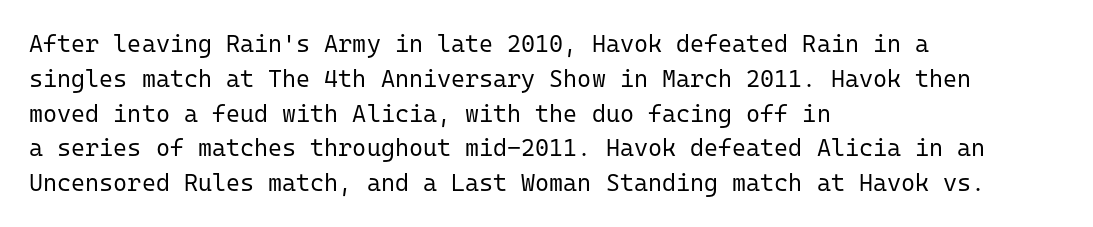
The image shows 24 px text type, upright; set left-aligned, normal line spacing (1.45x), normal letter spacing, not underlined.
